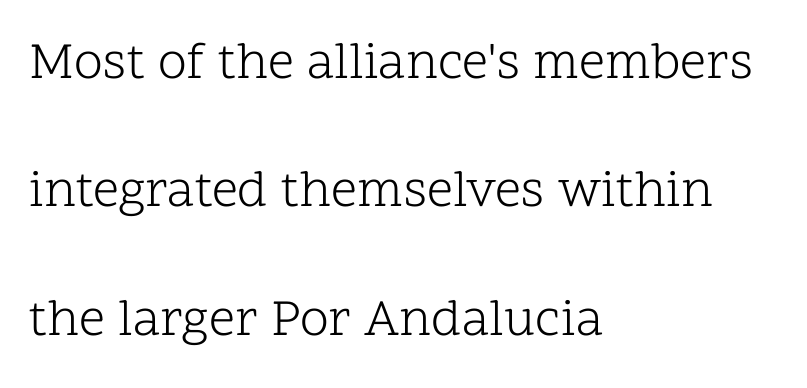
The image shows 52 px light serif type, upright; set left-aligned, loose line spacing (2.47x), normal letter spacing, not underlined; low stroke contrast and a medium x-height.
